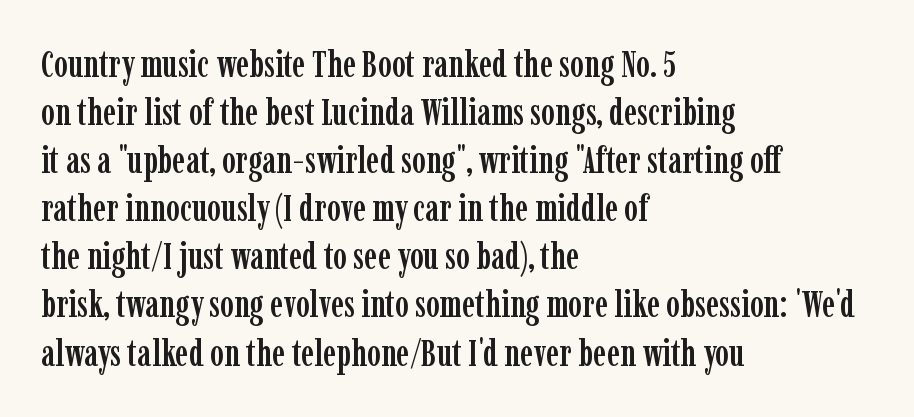
{"serif": "yes", "italic": "no", "width": "condensed", "stroke_contrast": "low", "x_height": "medium", "monospaced": "no", "underline": "no", "align": "left", "line_spacing": "normal", "line_spacing_ratio": 1.3, "letter_spacing": "normal", "letter_spacing_em": 0.0, "glyph_px": 37}
